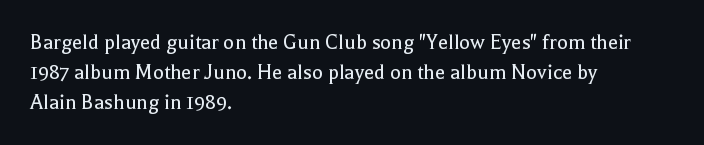
The image shows 23 px text type, upright; set left-aligned, normal line spacing (1.3x), normal letter spacing, not underlined.
